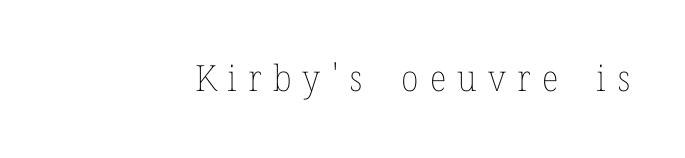
Unbolded letterforms with no extra heft. The passage shown has open, widely tracked lettering throughout. In terms of posture, this sample is upright. Check the space under the baseline: it is left empty. Proportional: the letters do not fall into vertical columns.
